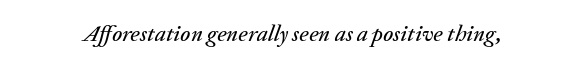
Only glyphs here, with clear space below each row. The typography opts for an oblique posture over an upright one. A typesetter would call this zero additional tracking.
